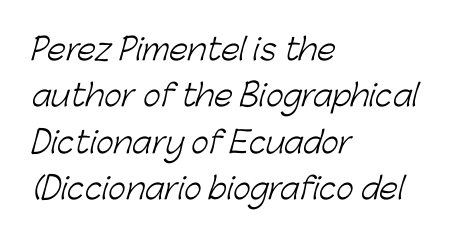
Q: Is the text bold? A: No.
Q: Is the typeface a serif or a sans-serif typeface? A: Sans-serif.
Q: Is the text underlined? A: No.
Q: How is the paragraph aligned? A: Left-aligned.
Q: Is the spacing between letters normal or unusually wide? A: Normal.
Q: Is the spacing between lines tight, normal or loose? A: Normal.
Q: Width (condensed, normal, or wide)? A: Normal.
Q: Stroke contrast? A: Low.
Q: x-height? A: Medium.
Q: Monospaced? A: No.
